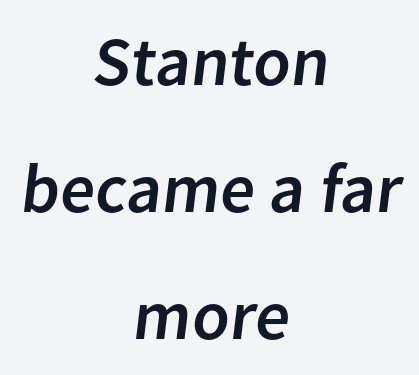
{"serif": "no", "width": "normal", "stroke_contrast": "low", "x_height": "medium", "monospaced": "no", "underline": "no", "align": "center", "line_spacing_ratio": 1.84, "letter_spacing": "normal", "letter_spacing_em": 0.0, "glyph_px": 69}
